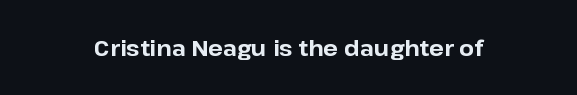
Q: Is the text bold? A: Yes.
Q: Is the text italic (slanted)? A: No, it is upright.
Q: Is the text underlined? A: No.
Q: Is the spacing between letters normal or unusually wide? A: Normal.
